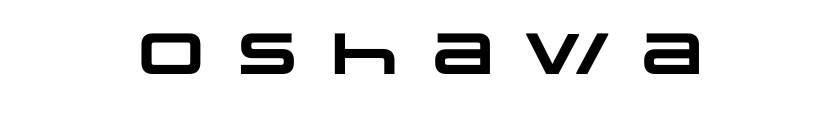
{"serif": "no", "bold": "yes", "weight": "heavy", "width": "wide", "stroke_contrast": "low", "x_height": "large", "monospaced": "no", "underline": "no", "align": "center", "glyph_px": 58}
